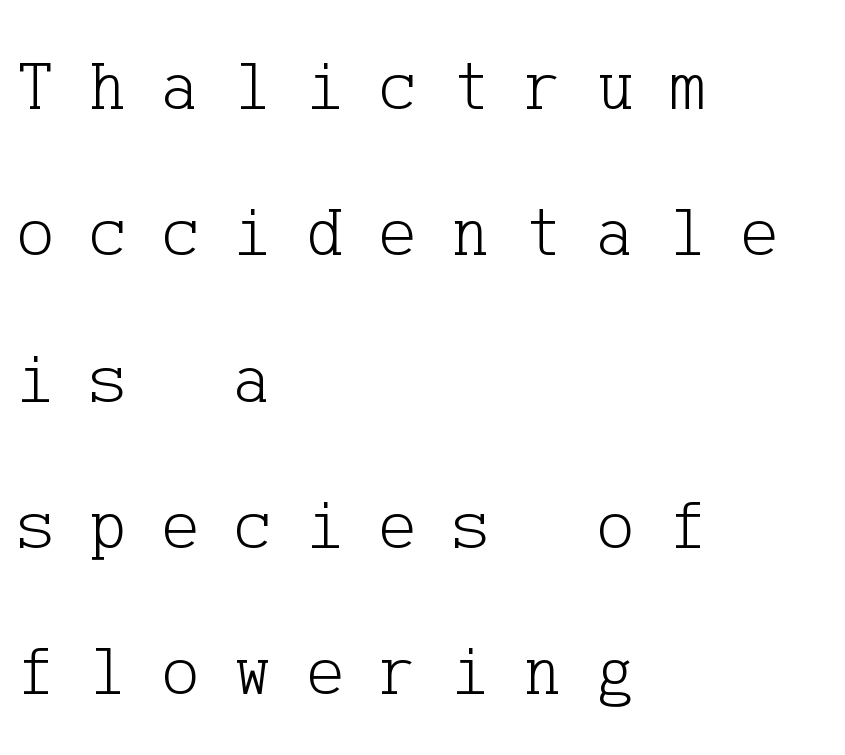
Here the glyphs are tracked loosely, breaking word shapes into spaced letters. Layout note: lines flush left. The strokes are not fattened; the text isn't bold. In terms of posture, this sample is upright.
